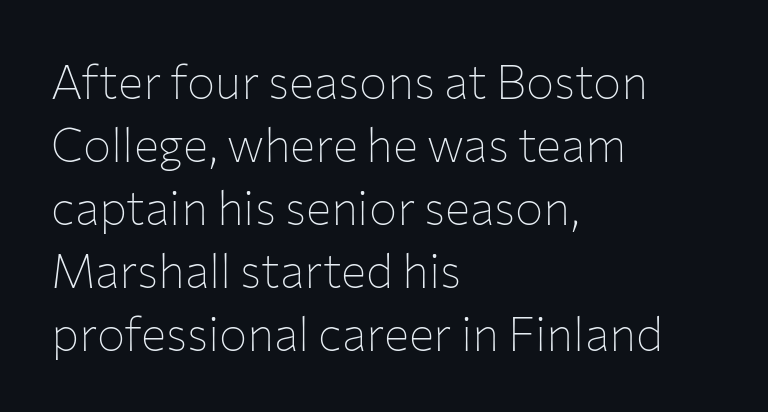
{"serif": "no", "italic": "no", "bold": "no", "weight": "thin", "width": "normal", "stroke_contrast": "low", "x_height": "medium", "monospaced": "no", "underline": "no", "align": "left", "line_spacing": "normal", "line_spacing_ratio": 1.34, "letter_spacing": "normal", "letter_spacing_em": 0.0, "glyph_px": 47}
